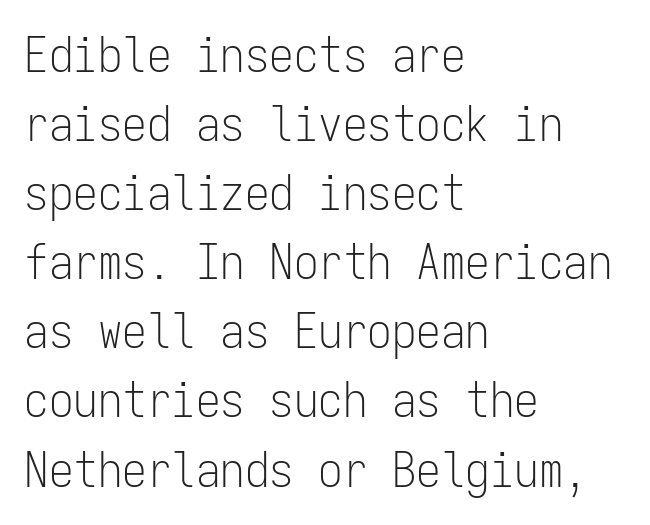
A typesetter would call this leading conventional body-copy spacing. Notice how the passage keeps a crisp vertical edge on the left only. Nothing unusual about the tracking: characters are spaced as the font intends. Summary of weight: not heavy and not bold.
